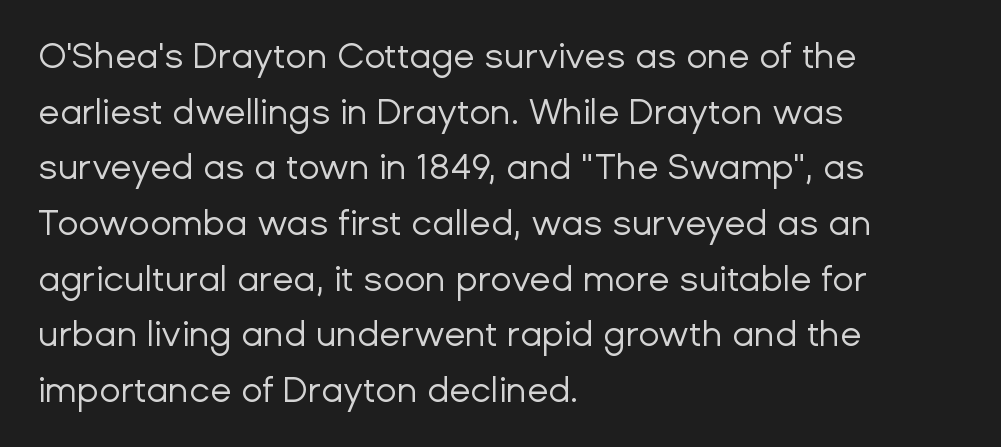
{"serif": "no", "italic": "no", "bold": "no", "weight": "regular", "width": "normal", "stroke_contrast": "low", "x_height": "medium", "monospaced": "no", "underline": "no", "align": "left", "line_spacing": "normal", "line_spacing_ratio": 1.59, "letter_spacing": "normal", "letter_spacing_em": 0.0, "glyph_px": 35}
